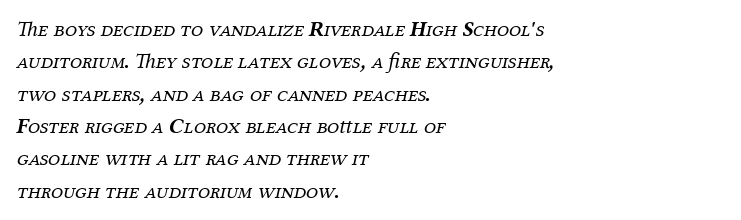
{"italic": "yes", "lean": "right", "slant_degrees": 12, "bold": "no", "underline": "no", "align": "left", "line_spacing": "normal", "line_spacing_ratio": 1.47, "letter_spacing": "normal", "letter_spacing_em": 0.0, "glyph_px": 22}
